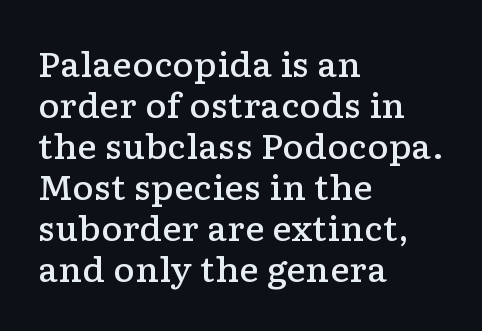
Q: Is the text bold? A: Semi-bold.
Q: Is the text italic (slanted)? A: No, it is upright.
Q: Is the typeface a serif or a sans-serif typeface? A: Serif.
Q: Is the text underlined? A: No.
Q: How is the paragraph aligned? A: Left-aligned.
Q: Is the spacing between letters normal or unusually wide? A: Normal.
Q: Width (condensed, normal, or wide)? A: Wide.
Q: Stroke contrast? A: Low.
Q: x-height? A: Medium.
Q: Monospaced? A: No.
